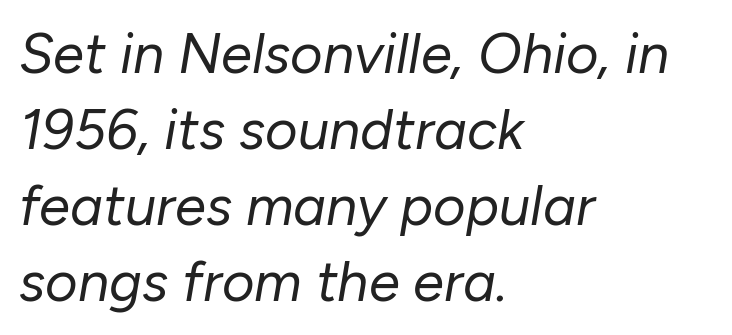
Q: Is the text bold? A: No.
Q: Is the text italic (slanted)? A: Yes, it leans right by about 10 degrees.
Q: Is the text underlined? A: No.
Q: How is the paragraph aligned? A: Left-aligned.
Q: Is the spacing between letters normal or unusually wide? A: Normal.
Q: Is the spacing between lines tight, normal or loose? A: Normal.
Q: Width (condensed, normal, or wide)? A: Normal.
Q: Stroke contrast? A: Low.
Q: x-height? A: Medium.
Q: Monospaced? A: No.
